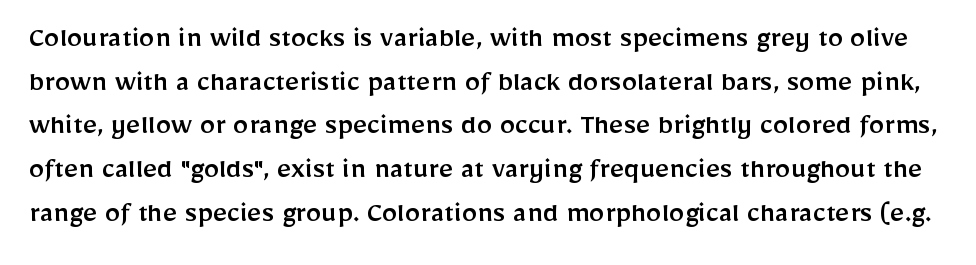
Q: Is the text italic (slanted)? A: No, it is upright.
Q: Is the typeface a serif or a sans-serif typeface? A: Sans-serif.
Q: Is the text underlined? A: No.
Q: Is the spacing between letters normal or unusually wide? A: Normal.
Q: Is the spacing between lines tight, normal or loose? A: Normal.
Q: Width (condensed, normal, or wide)? A: Normal.
Q: Stroke contrast? A: Low.
Q: x-height? A: Medium.
Q: Monospaced? A: No.
